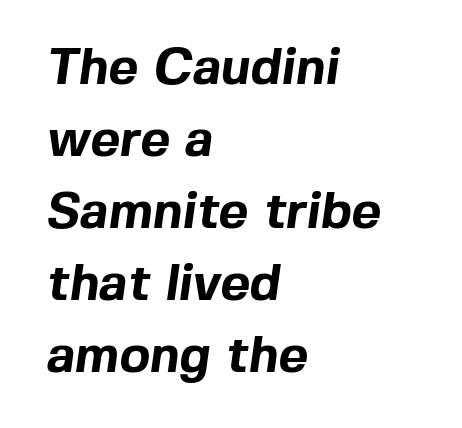
Q: Is the text bold? A: Yes.
Q: Is the typeface a serif or a sans-serif typeface? A: Sans-serif.
Q: Is the text underlined? A: No.
Q: How is the paragraph aligned? A: Left-aligned.
Q: Is the spacing between letters normal or unusually wide? A: Normal.
Q: Is the spacing between lines tight, normal or loose? A: Normal.
Q: Width (condensed, normal, or wide)? A: Normal.
Q: x-height? A: Medium.
Q: Monospaced? A: No.
